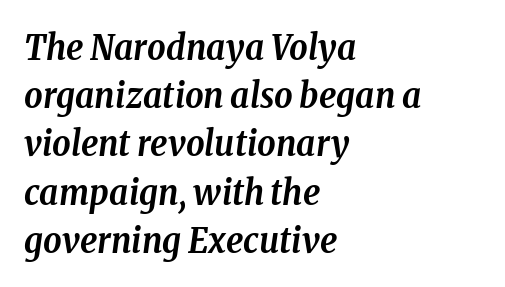
Q: Is the text bold? A: Yes.
Q: Is the text italic (slanted)? A: Yes, it leans right by about 8 degrees.
Q: Is the typeface a serif or a sans-serif typeface? A: Serif.
Q: Is the text underlined? A: No.
Q: How is the paragraph aligned? A: Left-aligned.
Q: Is the spacing between letters normal or unusually wide? A: Normal.
Q: Is the spacing between lines tight, normal or loose? A: Normal.
Q: Width (condensed, normal, or wide)? A: Condensed.
Q: Stroke contrast? A: Low.
Q: x-height? A: Medium.
Q: Monospaced? A: No.
